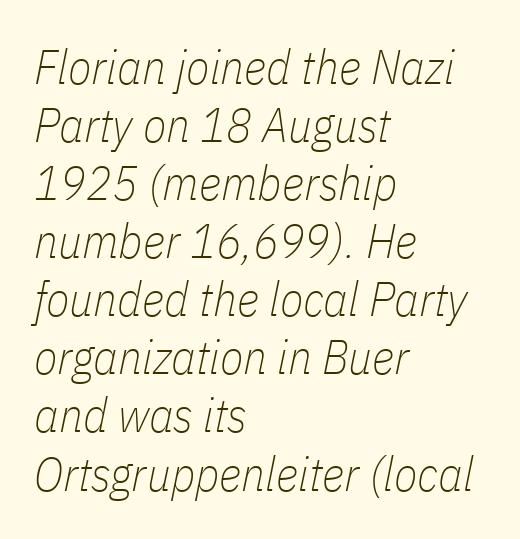
Glance below the letters and you will spot only blank space. It's the slanting kind of type. The cut favours lightness, reaching ordinary text weight at its darkest. Proportional: the letters do not fall into vertical columns. One-word summary of the alignment: left. The gaps between neighbouring characters are ordinary and unremarkable.
